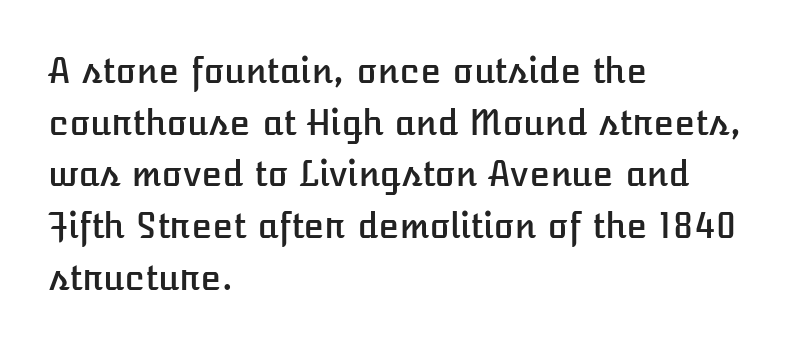
Q: Is the text italic (slanted)? A: No, it is upright.
Q: Is the text underlined? A: No.
Q: How is the paragraph aligned? A: Left-aligned.
Q: Is the spacing between letters normal or unusually wide? A: Normal.
Q: Is the spacing between lines tight, normal or loose? A: Normal.
Q: Width (condensed, normal, or wide)? A: Normal.
Q: Stroke contrast? A: Low.
Q: x-height? A: Medium.
Q: Monospaced? A: No.
